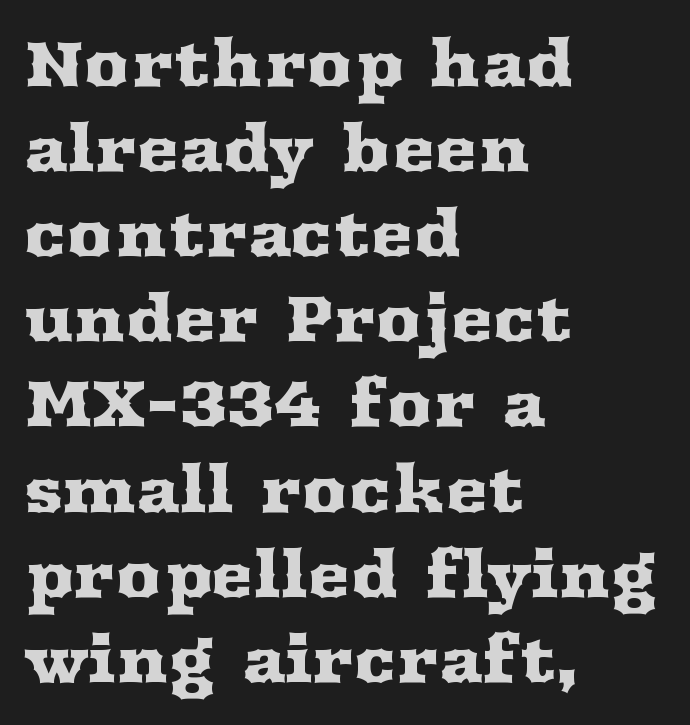
Q: Is the text italic (slanted)? A: No, it is upright.
Q: Is the typeface a serif or a sans-serif typeface? A: Serif.
Q: Is the text underlined? A: No.
Q: How is the paragraph aligned? A: Left-aligned.
Q: Is the spacing between letters normal or unusually wide? A: Normal.
Q: Is the spacing between lines tight, normal or loose? A: Normal.
Q: Width (condensed, normal, or wide)? A: Wide.
Q: Stroke contrast? A: Medium.
Q: x-height? A: Medium.
Q: Monospaced? A: No.
